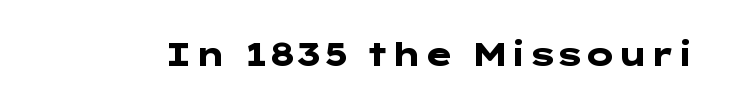
{"serif": "no", "italic": "no", "bold": "yes", "weight": "heavy", "width": "wide", "stroke_contrast": "low", "x_height": "medium", "underline": "no", "letter_spacing": "normal", "letter_spacing_em": 0.0, "glyph_px": 32}
